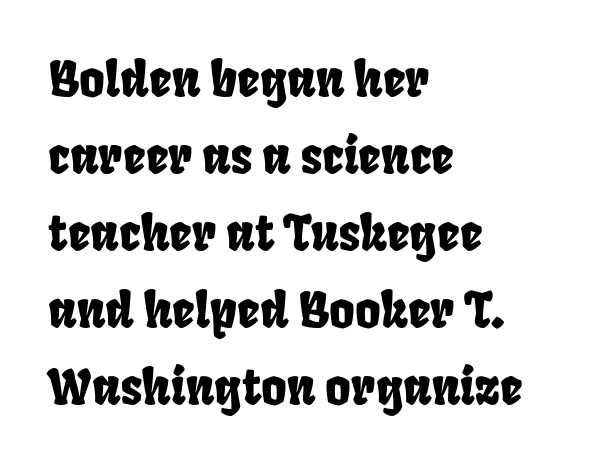
Q: Is the typeface a serif or a sans-serif typeface? A: Sans-serif.
Q: Is the text underlined? A: No.
Q: How is the paragraph aligned? A: Left-aligned.
Q: Is the spacing between letters normal or unusually wide? A: Normal.
Q: Is the spacing between lines tight, normal or loose? A: Normal.
Q: Width (condensed, normal, or wide)? A: Condensed.
Q: Stroke contrast? A: Low.
Q: x-height? A: Large.
Q: Monospaced? A: No.
